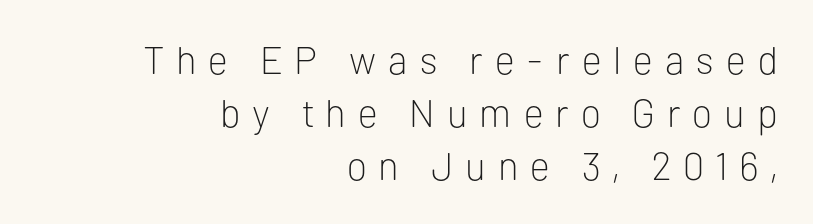
Q: Is the text bold? A: No.
Q: Is the text italic (slanted)? A: No, it is upright.
Q: Is the typeface a serif or a sans-serif typeface? A: Sans-serif.
Q: Is the text underlined? A: No.
Q: How is the paragraph aligned? A: Right-aligned.
Q: Is the spacing between letters normal or unusually wide? A: Unusually wide.
Q: Is the spacing between lines tight, normal or loose? A: Normal.
Q: Width (condensed, normal, or wide)? A: Normal.
Q: Stroke contrast? A: Low.
Q: x-height? A: Medium.
Q: Monospaced? A: No.
